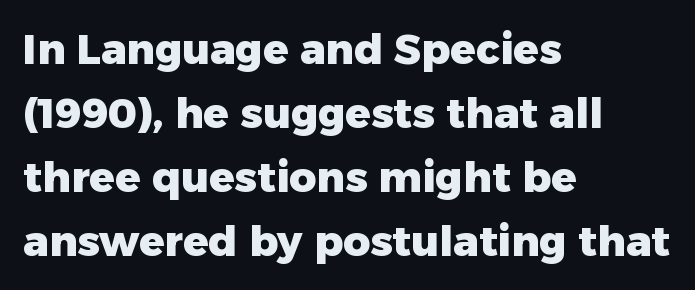
{"serif": "no", "italic": "no", "bold": "yes", "weight": "heavy", "width": "normal", "stroke_contrast": "low", "x_height": "medium", "monospaced": "no", "underline": "no", "align": "left", "line_spacing": "normal", "line_spacing_ratio": 1.52, "letter_spacing": "normal", "letter_spacing_em": 0.0, "glyph_px": 42}
